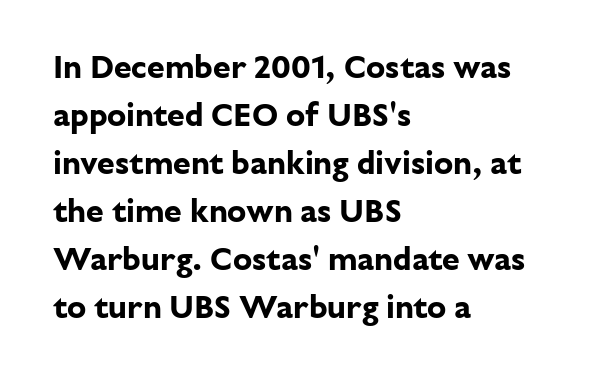
{"serif": "no", "italic": "no", "bold": "yes", "weight": "bold", "width": "normal", "stroke_contrast": "low", "x_height": "medium", "monospaced": "no", "underline": "no", "align": "left", "line_spacing": "normal", "line_spacing_ratio": 1.5, "letter_spacing": "normal", "letter_spacing_em": 0.0, "glyph_px": 32}
